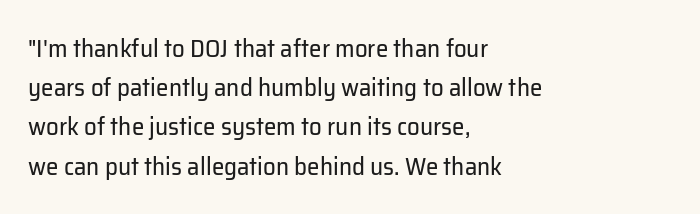
{"italic": "no", "bold": "no", "underline": "no", "align": "left", "line_spacing": "normal", "line_spacing_ratio": 1.57, "letter_spacing": "normal", "letter_spacing_em": 0.0, "glyph_px": 25}
